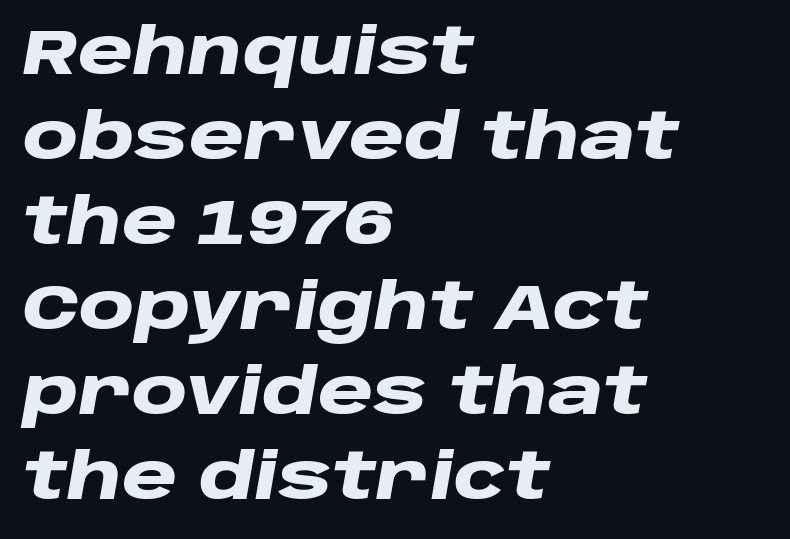
All the whitespace from short lines collects on the right. Do the characters align in a grid? No, the font is proportional. The passage shown is not underscored anywhere. Slant detected: the letters are inclined.
